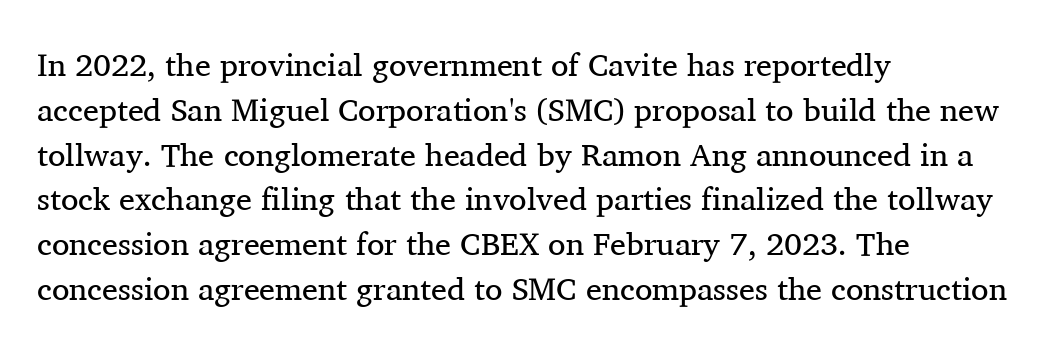
Q: Is the text bold? A: No.
Q: Is the text italic (slanted)? A: No, it is upright.
Q: Is the typeface a serif or a sans-serif typeface? A: Serif.
Q: Is the text underlined? A: No.
Q: How is the paragraph aligned? A: Left-aligned.
Q: Is the spacing between letters normal or unusually wide? A: Normal.
Q: Is the spacing between lines tight, normal or loose? A: Normal.
Q: Width (condensed, normal, or wide)? A: Normal.
Q: Stroke contrast? A: Medium.
Q: x-height? A: Medium.
Q: Monospaced? A: No.
